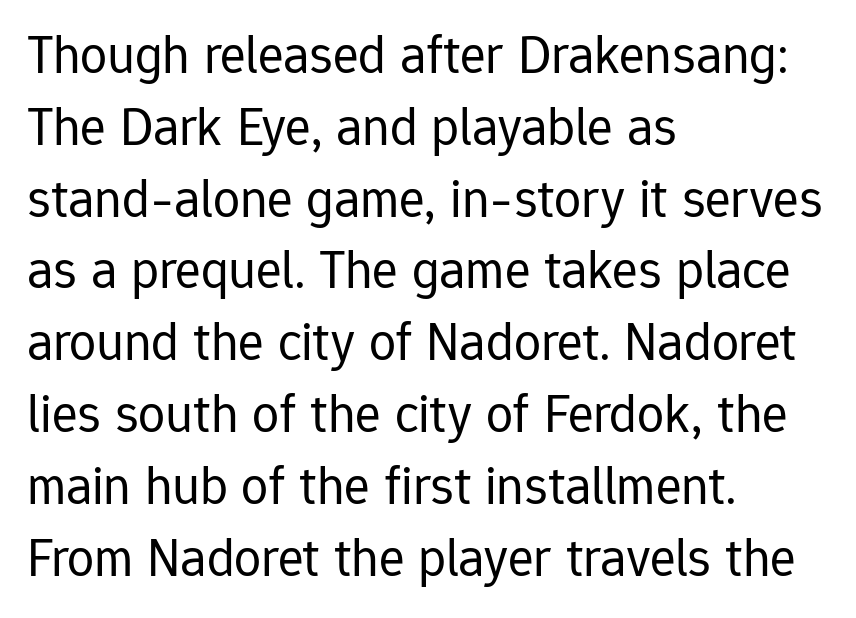
The image shows 54 px regular-weight sans-serif type, upright; set left-aligned, normal line spacing (1.33x), normal letter spacing, not underlined; low stroke contrast and a medium x-height.
